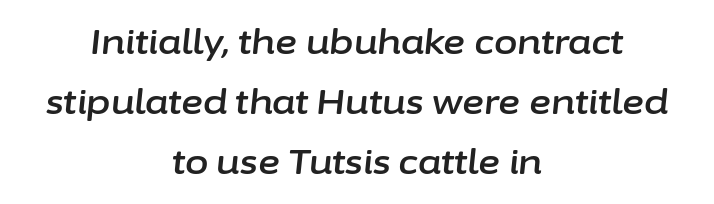
Q: Is the text italic (slanted)? A: Yes, it leans right by about 6 degrees.
Q: Is the text underlined? A: No.
Q: How is the paragraph aligned? A: Centered.
Q: Is the spacing between letters normal or unusually wide? A: Normal.
Q: Width (condensed, normal, or wide)? A: Normal.
Q: Stroke contrast? A: Low.
Q: x-height? A: Medium.
Q: Monospaced? A: No.
